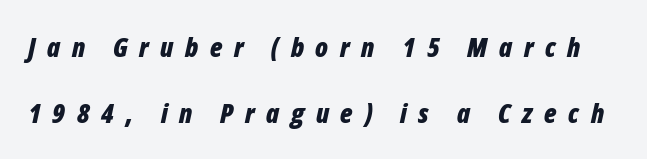
Q: Is the text bold? A: Yes.
Q: Is the text italic (slanted)? A: Yes, it leans right by about 12 degrees.
Q: Is the text underlined? A: No.
Q: Is the spacing between letters normal or unusually wide? A: Unusually wide.
Q: Is the spacing between lines tight, normal or loose? A: Loose.
